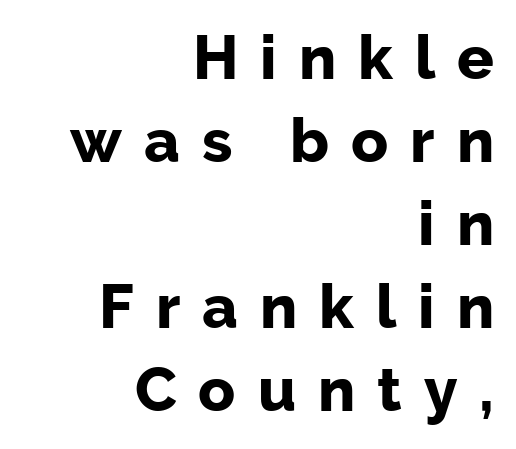
{"serif": "no", "italic": "no", "bold": "yes", "weight": "bold", "width": "normal", "stroke_contrast": "low", "x_height": "medium", "monospaced": "no", "underline": "no", "align": "right", "line_spacing": "normal", "line_spacing_ratio": 1.36, "letter_spacing": "wide", "letter_spacing_em": 0.36, "glyph_px": 61}
